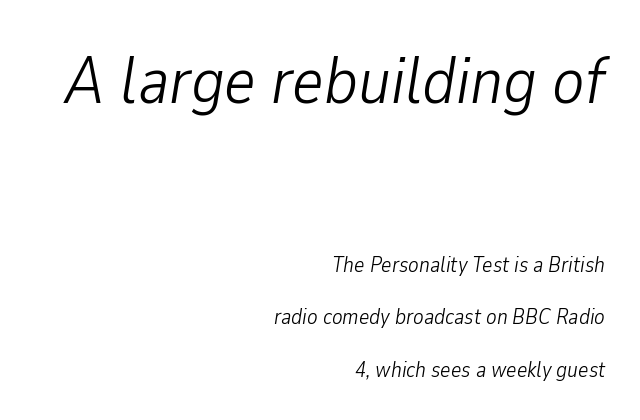
Q: Is the text bold? A: No.
Q: Is the text italic (slanted)? A: Yes, it leans right by about 9 degrees.
Q: Is the text underlined? A: No.
Q: How is the paragraph aligned? A: Right-aligned.
Q: Is the spacing between letters normal or unusually wide? A: Normal.
Q: Is the spacing between lines tight, normal or loose? A: Loose.
Q: Which block of text is set in a larger size, the first (top) or the second (bottom)? A: The first (top) one.
Q: Width (condensed, normal, or wide)? A: Condensed.
Q: Stroke contrast? A: Low.
Q: x-height? A: Medium.
Q: Monospaced? A: No.
